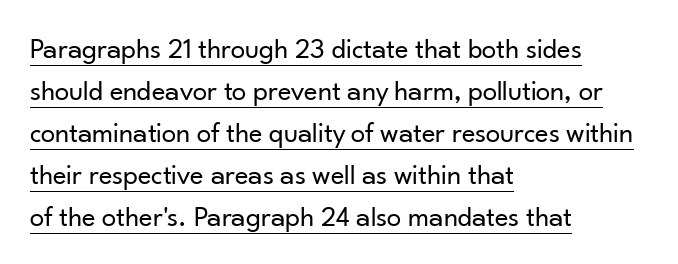
The image shows 29 px regular-weight sans-serif type, upright; set left-aligned, normal line spacing (1.45x), normal letter spacing, underlined; low stroke contrast and a small x-height.
